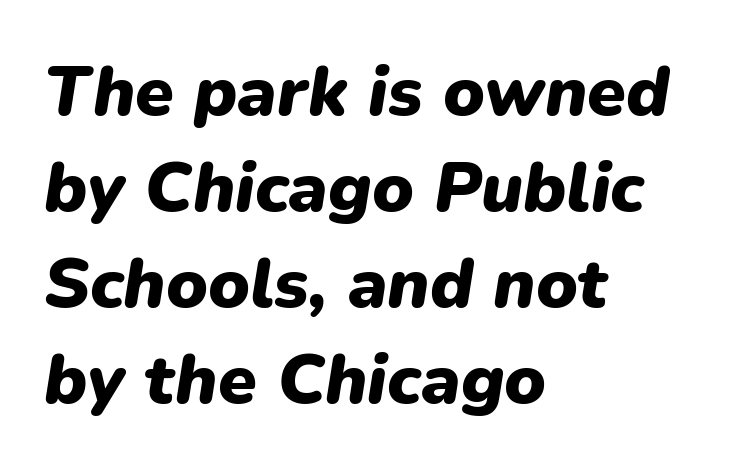
{"italic": "yes", "lean": "right", "slant_degrees": 9, "bold": "yes", "weight": "heavy", "width": "normal", "stroke_contrast": "low", "x_height": "medium", "monospaced": "no", "underline": "no", "align": "left", "line_spacing": "normal", "line_spacing_ratio": 1.37, "letter_spacing": "normal", "letter_spacing_em": 0.0, "glyph_px": 70}
